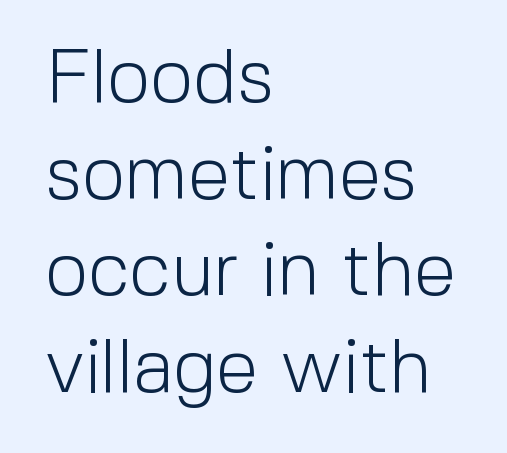
{"serif": "no", "italic": "no", "bold": "no", "weight": "light", "width": "normal", "x_height": "medium", "monospaced": "no", "underline": "no", "align": "left", "line_spacing": "normal", "line_spacing_ratio": 1.27, "letter_spacing": "normal", "letter_spacing_em": 0.0, "glyph_px": 76}
